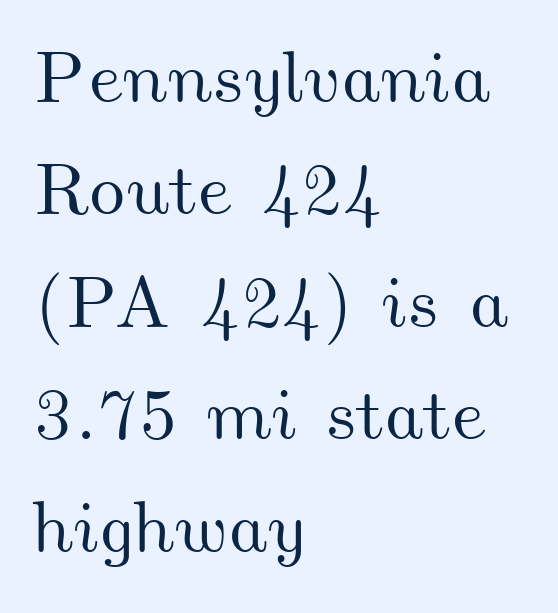
The image shows 73 px wide type; set left-aligned, normal line spacing (1.54x), normal letter spacing, not underlined; medium stroke contrast and a small x-height.
